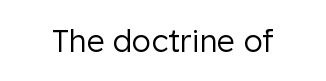
{"serif": "no", "italic": "no", "bold": "no", "weight": "regular", "width": "normal", "stroke_contrast": "low", "x_height": "medium", "monospaced": "no", "underline": "no", "letter_spacing": "normal", "letter_spacing_em": 0.0, "glyph_px": 31}
